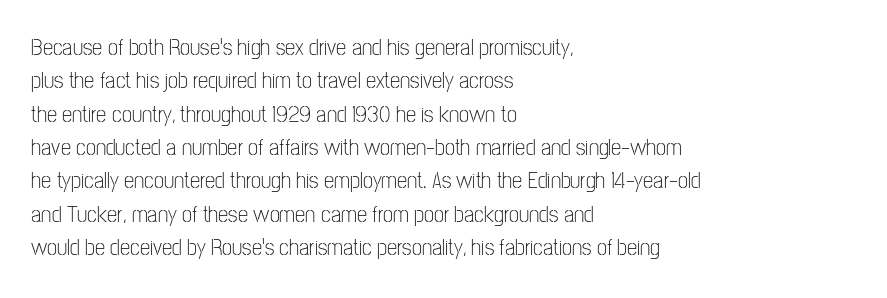
{"italic": "no", "bold": "no", "underline": "no", "align": "left", "line_spacing": "normal", "line_spacing_ratio": 1.45, "letter_spacing": "normal", "letter_spacing_em": 0.0, "glyph_px": 23}
